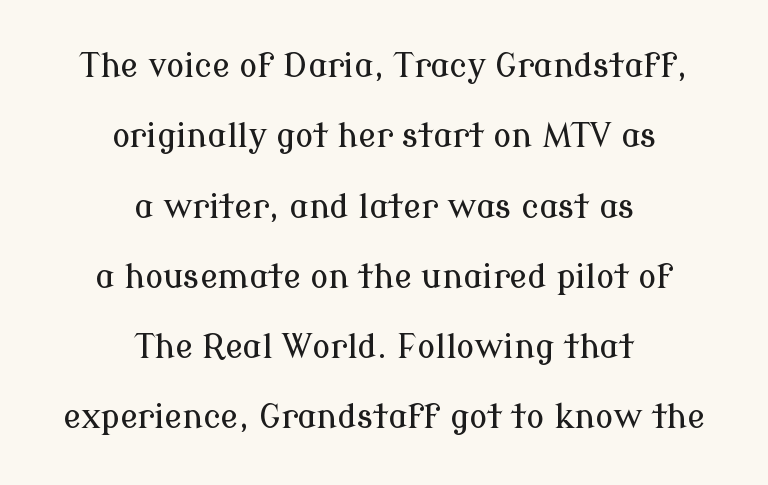
{"serif": "yes", "italic": "no", "width": "normal", "stroke_contrast": "low", "x_height": "medium", "monospaced": "no", "underline": "no", "align": "center", "line_spacing": "loose", "line_spacing_ratio": 2.13, "letter_spacing": "normal", "letter_spacing_em": 0.0, "glyph_px": 33}
